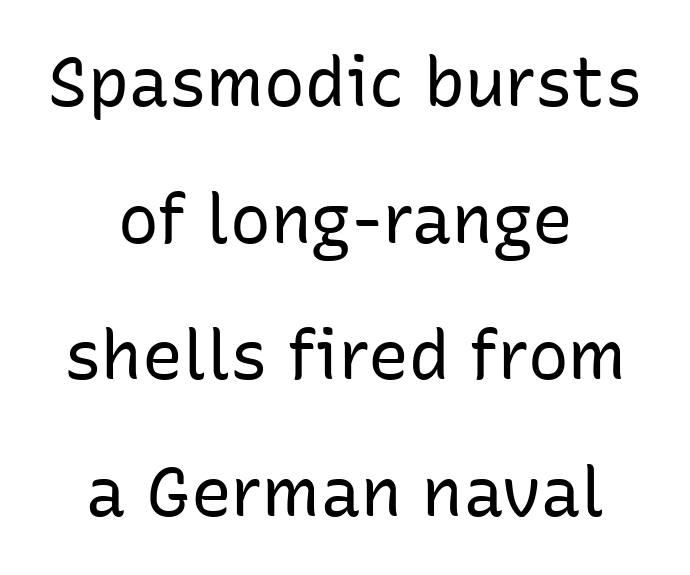
The image shows 68 px regular-weight sans-serif type, upright; set centered, loose line spacing (2.01x), normal letter spacing, not underlined; low stroke contrast and a medium x-height.
